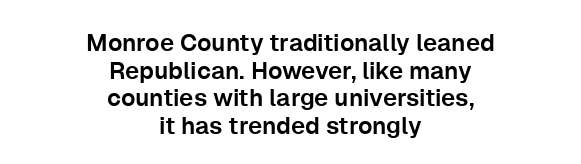
The image shows 24 px text type, upright; set centered, tight line spacing (1.15x), normal letter spacing, not underlined.
